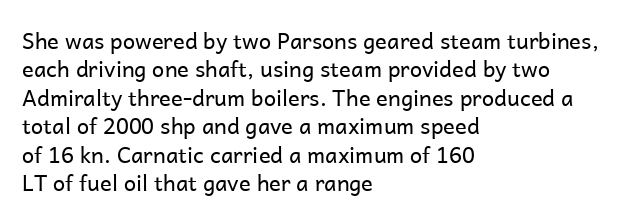
{"italic": "no", "bold": "no", "underline": "no", "align": "left", "line_spacing": "normal", "line_spacing_ratio": 1.29, "letter_spacing": "normal", "letter_spacing_em": 0.0, "glyph_px": 22}
